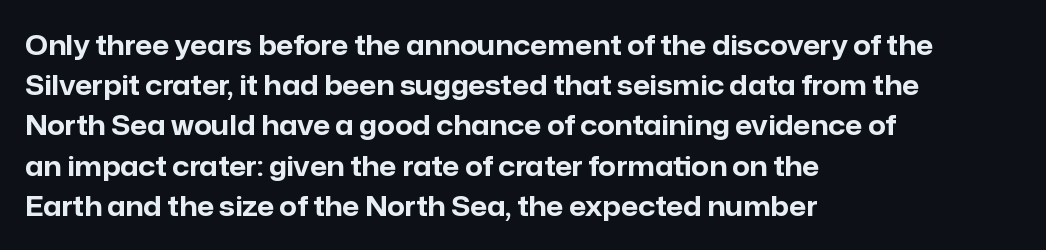
The image shows 27 px bold type, upright; set left-aligned, normal line spacing (1.49x), normal letter spacing, not underlined.
